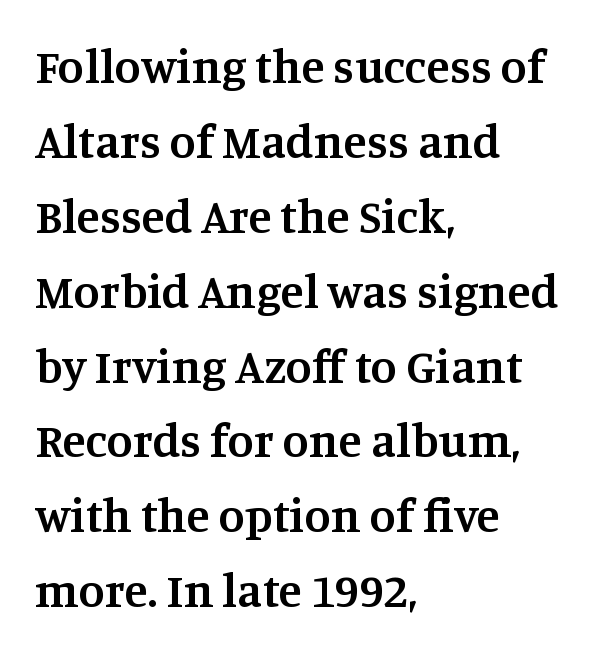
Q: Is the text bold? A: Semi-bold.
Q: Is the text italic (slanted)? A: No, it is upright.
Q: Is the typeface a serif or a sans-serif typeface? A: Serif.
Q: Is the text underlined? A: No.
Q: How is the paragraph aligned? A: Left-aligned.
Q: Is the spacing between letters normal or unusually wide? A: Normal.
Q: Is the spacing between lines tight, normal or loose? A: Normal.
Q: Width (condensed, normal, or wide)? A: Normal.
Q: Stroke contrast? A: Medium.
Q: x-height? A: Large.
Q: Monospaced? A: No.
